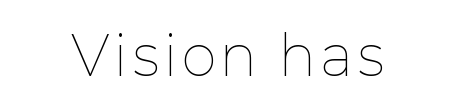
Q: Is the text bold? A: No.
Q: Is the text italic (slanted)? A: No, it is upright.
Q: Is the text underlined? A: No.
Q: Width (condensed, normal, or wide)? A: Normal.
Q: Stroke contrast? A: Low.
Q: x-height? A: Medium.
Q: Monospaced? A: No.
